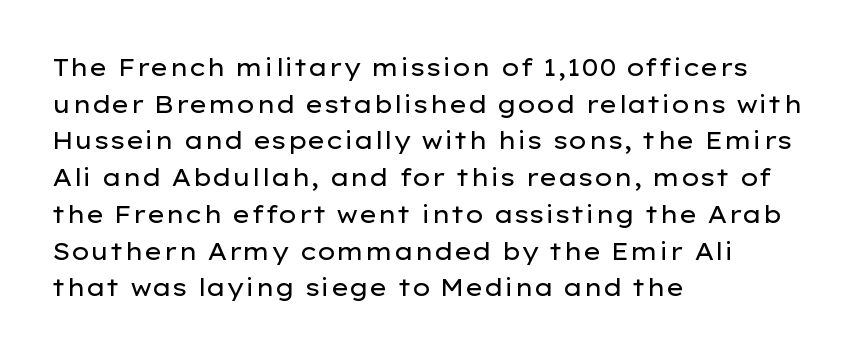
Q: Is the text bold? A: No.
Q: Is the text italic (slanted)? A: No, it is upright.
Q: Is the text underlined? A: No.
Q: How is the paragraph aligned? A: Left-aligned.
Q: Is the spacing between letters normal or unusually wide? A: Normal.
Q: Is the spacing between lines tight, normal or loose? A: Normal.
